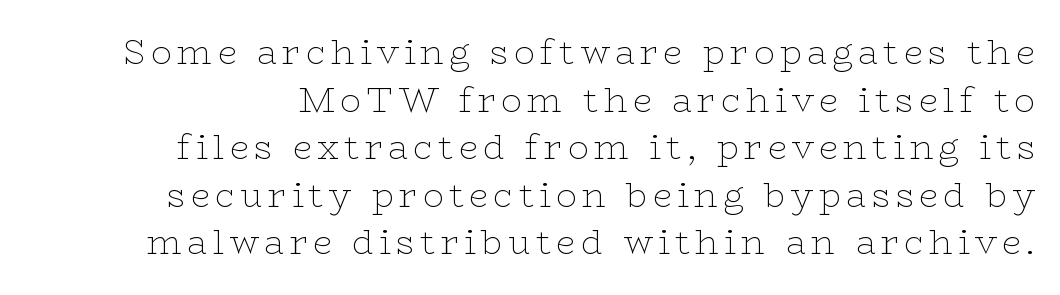
Each line ends at the same right margin while the left side varies. The specimen reads as upright at a glance. Looks like regular typesetting: each glyph gets only the width it needs. No extra ink here — the face is not bold.
